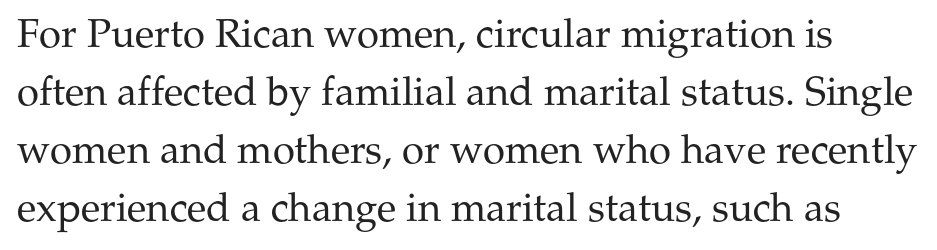
Q: Is the text bold? A: No.
Q: Is the text italic (slanted)? A: No, it is upright.
Q: Is the typeface a serif or a sans-serif typeface? A: Serif.
Q: Is the text underlined? A: No.
Q: Is the spacing between letters normal or unusually wide? A: Normal.
Q: Is the spacing between lines tight, normal or loose? A: Normal.
Q: Width (condensed, normal, or wide)? A: Normal.
Q: Stroke contrast? A: Medium.
Q: x-height? A: Medium.
Q: Monospaced? A: No.
